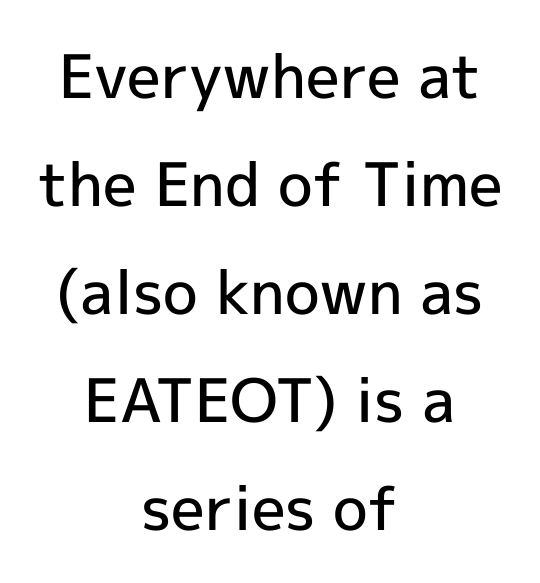
The image shows 60 px semibold sans-serif type, upright; set centered, line spacing 1.8x, normal letter spacing, not underlined; a medium x-height.
